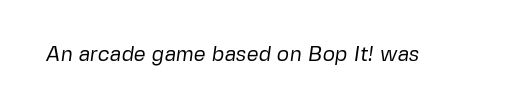
The image shows 21 px text type; set normal letter spacing, not underlined.
